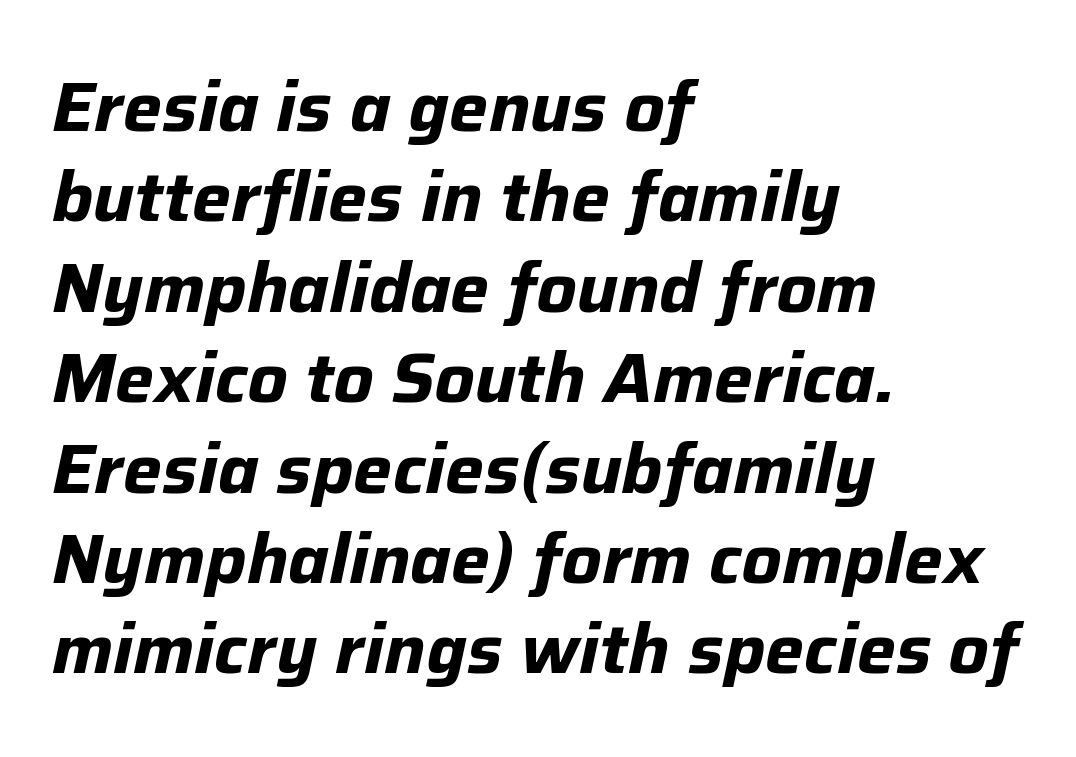
Underline: absent. The passage shown is typed in a proportional face where columns would drift. The type is set solid horizontally, with unmodified tracking. Horizontally, the lines are justified to the leading edge only.
